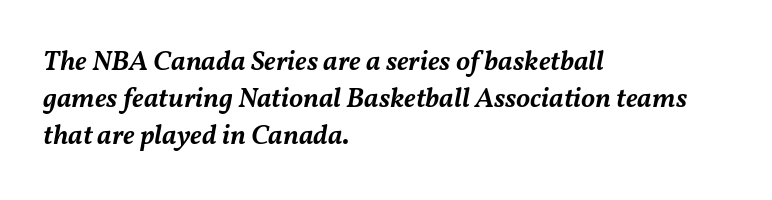
{"italic": "yes", "lean": "right", "slant_degrees": 11, "bold": "semi", "weight": "semibold", "width": "normal", "stroke_contrast": "medium", "x_height": "medium", "monospaced": "no", "underline": "no", "align": "left", "line_spacing": "normal", "line_spacing_ratio": 1.32, "letter_spacing": "normal", "letter_spacing_em": 0.0, "glyph_px": 28}
